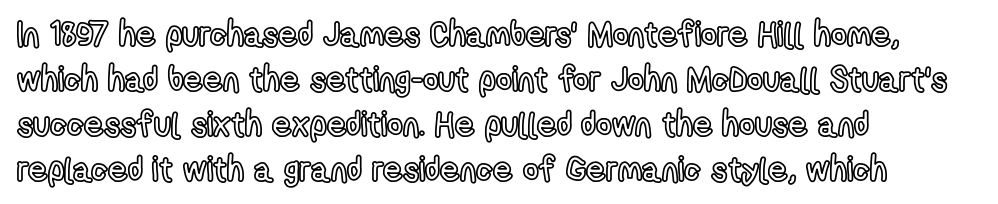
Q: Is the text italic (slanted)? A: No, it is upright.
Q: Is the text underlined? A: No.
Q: How is the paragraph aligned? A: Left-aligned.
Q: Is the spacing between letters normal or unusually wide? A: Normal.
Q: Is the spacing between lines tight, normal or loose? A: Normal.
Q: Width (condensed, normal, or wide)? A: Condensed.
Q: x-height? A: Medium.
Q: Monospaced? A: No.
